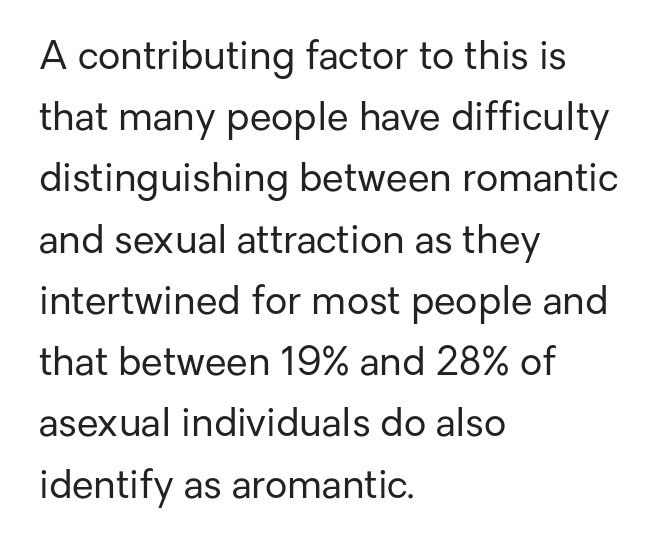
{"serif": "no", "italic": "no", "bold": "no", "weight": "regular", "width": "normal", "stroke_contrast": "low", "x_height": "medium", "monospaced": "no", "underline": "no", "align": "left", "line_spacing": "normal", "line_spacing_ratio": 1.57, "letter_spacing": "normal", "letter_spacing_em": 0.0, "glyph_px": 39}
